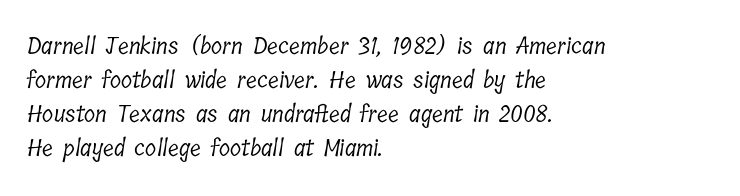
The image shows 23 px text type; set left-aligned, normal line spacing (1.48x), normal letter spacing, not underlined.
